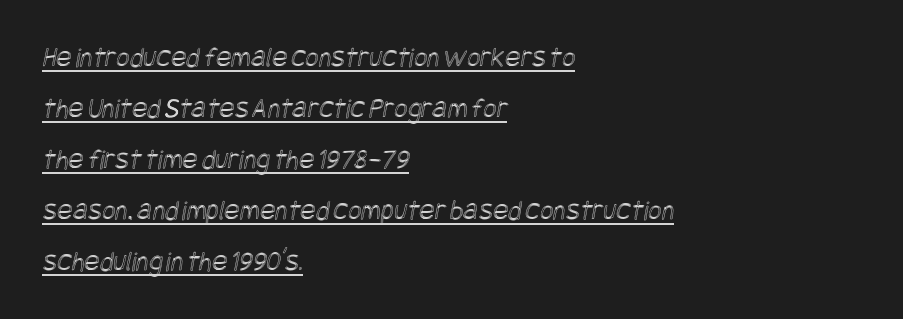
This sample is left-justified, so line endings fall wherever the words run out. The passage shown is underscored from start to finish. The gaps between neighbouring characters are ordinary and unremarkable.
